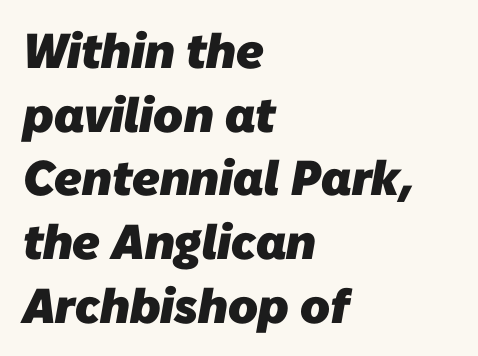
{"serif": "no", "bold": "yes", "weight": "heavy", "width": "normal", "stroke_contrast": "low", "x_height": "medium", "monospaced": "no", "underline": "no", "align": "left", "line_spacing": "normal", "line_spacing_ratio": 1.3, "letter_spacing": "normal", "letter_spacing_em": 0.0, "glyph_px": 49}
